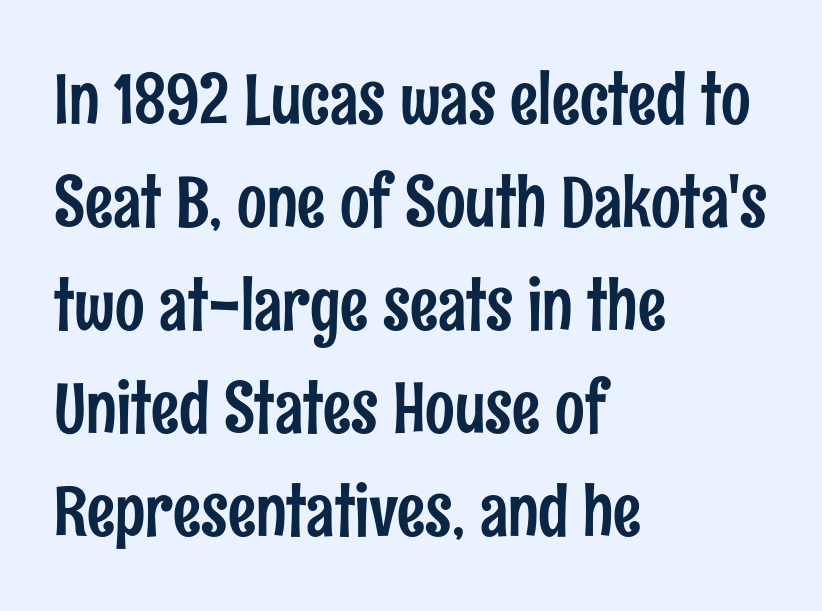
The image shows 70 px condensed sans-serif type, upright; set left-aligned, normal line spacing (1.47x), normal letter spacing, not underlined; low stroke contrast and a medium x-height.
